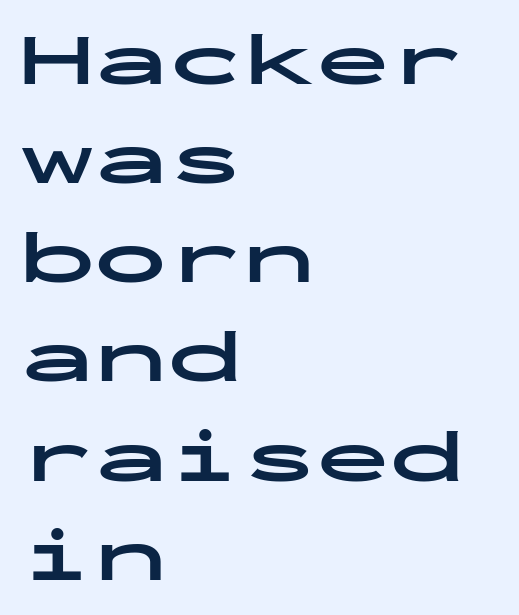
The image shows 74 px bold, wide sans-serif type, upright, monospaced; set left-aligned, normal line spacing (1.34x), normal letter spacing, not underlined; low stroke contrast and a medium x-height.
